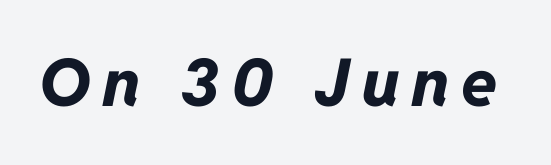
The image shows 66 px bold type, italic (leaning right); set not underlined; low stroke contrast and a medium x-height.
